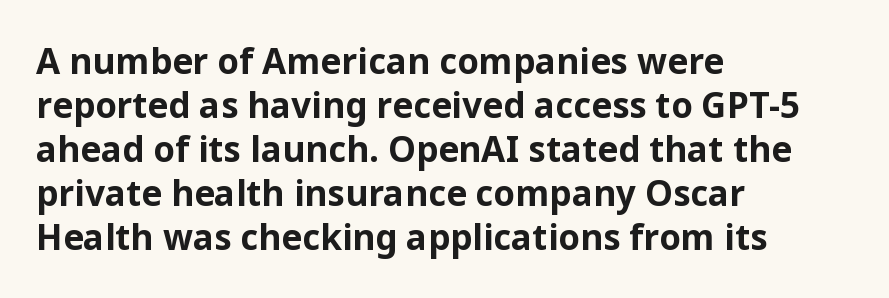
The image shows 35 px bold sans-serif type, upright; set left-aligned, normal line spacing (1.26x), normal letter spacing, not underlined; low stroke contrast and a medium x-height.
